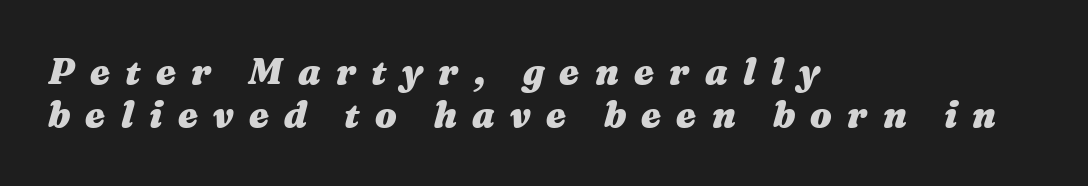
These lines are set flush left with a ragged right edge. The string is rendered with underlining switched off. Weight: bold. Emphasis-style slanted type is in use.
